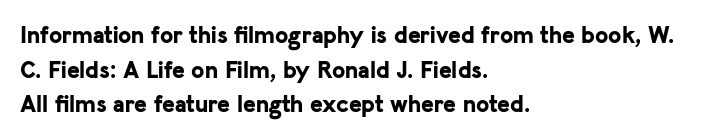
Q: Is the text bold? A: Yes.
Q: Is the text italic (slanted)? A: No, it is upright.
Q: Is the text underlined? A: No.
Q: How is the paragraph aligned? A: Left-aligned.
Q: Is the spacing between letters normal or unusually wide? A: Normal.
Q: Is the spacing between lines tight, normal or loose? A: Normal.
